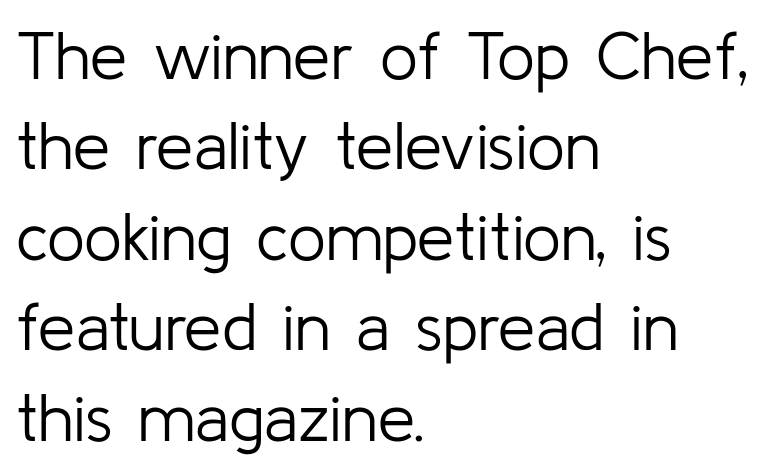
Q: Is the text bold? A: No.
Q: Is the text italic (slanted)? A: No, it is upright.
Q: Is the typeface a serif or a sans-serif typeface? A: Sans-serif.
Q: Is the text underlined? A: No.
Q: How is the paragraph aligned? A: Left-aligned.
Q: Is the spacing between letters normal or unusually wide? A: Normal.
Q: Is the spacing between lines tight, normal or loose? A: Normal.
Q: Width (condensed, normal, or wide)? A: Normal.
Q: Stroke contrast? A: Low.
Q: x-height? A: Medium.
Q: Monospaced? A: No.
